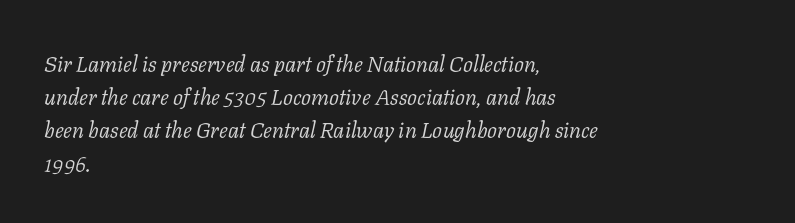
Q: Is the text bold? A: No.
Q: Is the text italic (slanted)? A: Yes, it leans right by about 11 degrees.
Q: Is the text underlined? A: No.
Q: How is the paragraph aligned? A: Left-aligned.
Q: Is the spacing between letters normal or unusually wide? A: Normal.
Q: Is the spacing between lines tight, normal or loose? A: Normal.
